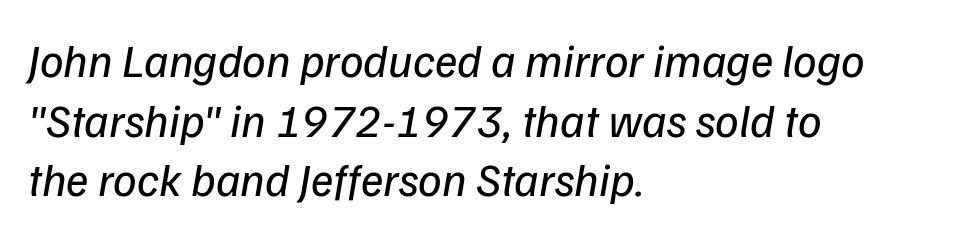
The image shows 47 px regular-weight sans-serif type; set left-aligned, normal line spacing (1.27x), normal letter spacing, not underlined; low stroke contrast and a medium x-height.
